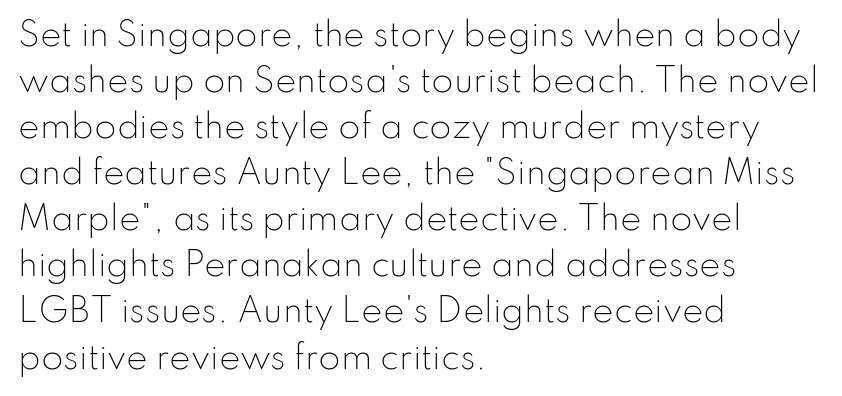
The image shows 32 px light sans-serif type, upright; set left-aligned, normal line spacing (1.44x), normal letter spacing, not underlined; low stroke contrast and a small x-height.
